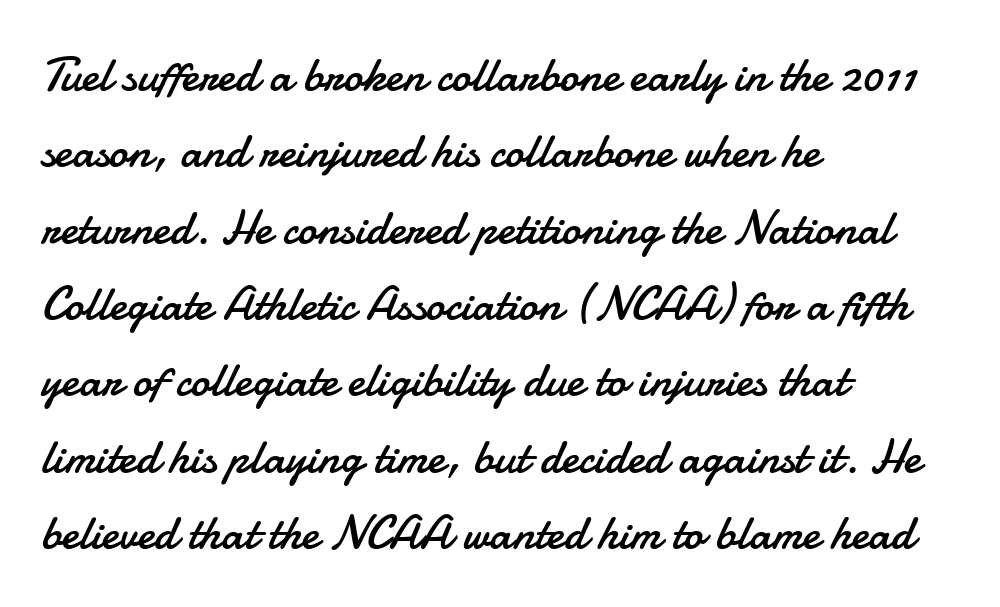
{"serif": "no", "bold": "no", "weight": "regular", "width": "normal", "stroke_contrast": "low", "x_height": "small", "monospaced": "no", "underline": "no", "align": "left", "line_spacing": "normal", "line_spacing_ratio": 1.59, "letter_spacing": "normal", "letter_spacing_em": 0.0, "glyph_px": 48}
